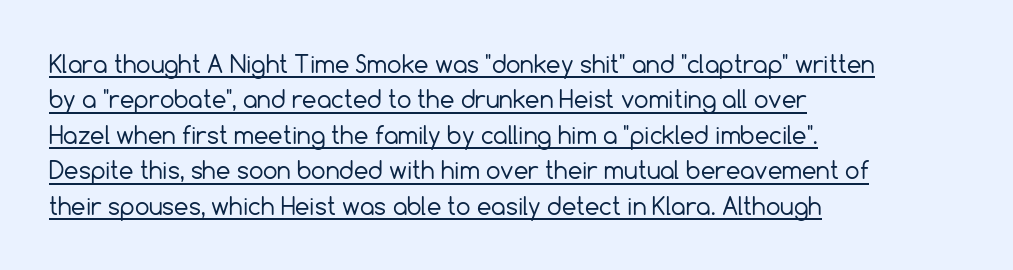
{"italic": "no", "bold": "no", "underline": "yes", "align": "left", "line_spacing": "normal", "line_spacing_ratio": 1.54, "letter_spacing": "normal", "letter_spacing_em": 0.0, "glyph_px": 23}
